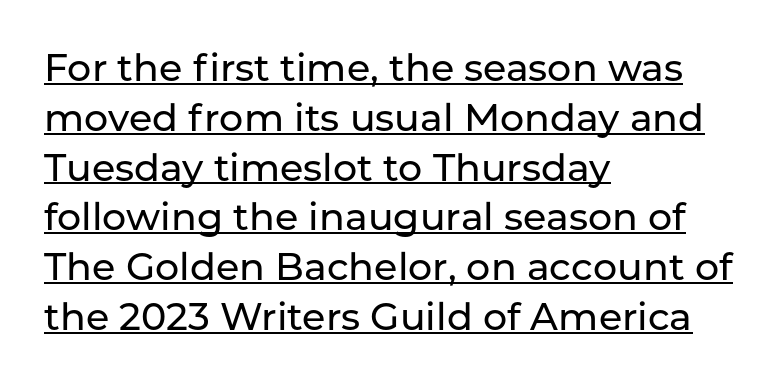
The typesetter chose a ragged-right arrangement here. The lettering stays uniformly vertical, giving the passage a roman look. Here the designer chose a conventional face with non-uniform glyph widths. Spacing between characters is what you'd get straight out of the box.
